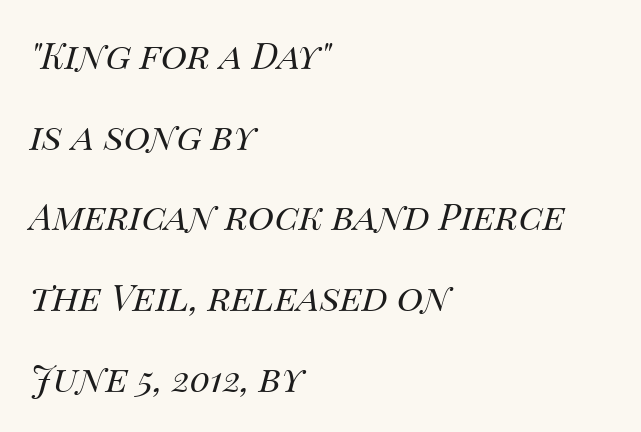
Q: Is the text bold? A: No.
Q: Is the text italic (slanted)? A: Yes, it leans right by about 14 degrees.
Q: Is the text underlined? A: No.
Q: How is the paragraph aligned? A: Left-aligned.
Q: Is the spacing between letters normal or unusually wide? A: Normal.
Q: Is the spacing between lines tight, normal or loose? A: Loose.
Q: Width (condensed, normal, or wide)? A: Normal.
Q: Stroke contrast? A: Medium.
Q: x-height? A: Large.
Q: Monospaced? A: No.
